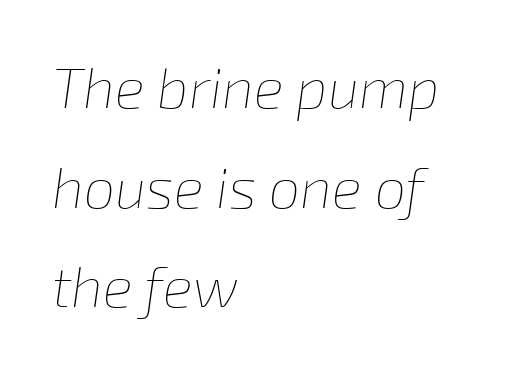
Would a proofreader flag this as italicized? Yes. Summary of weight: not heavy and not bold. The face used here is proportionally spaced, like ordinary book or web type. Any mark beneath the type? The region is blank.
